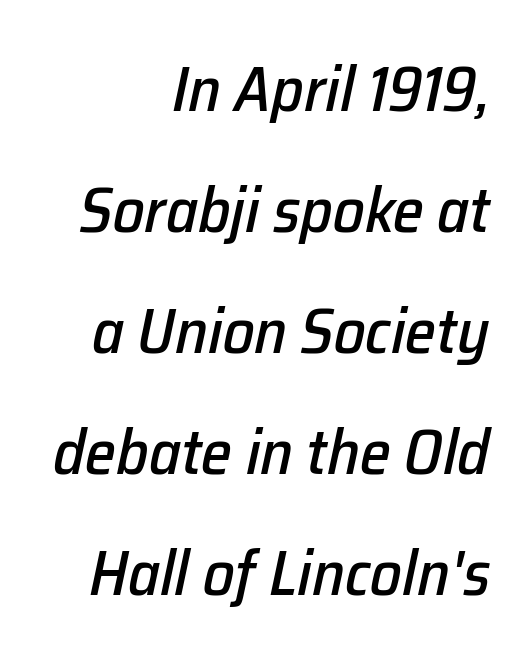
The image shows 63 px text type, italic (leaning right); set right-aligned, loose line spacing (1.92x), normal letter spacing, not underlined; low stroke contrast and a medium x-height.
